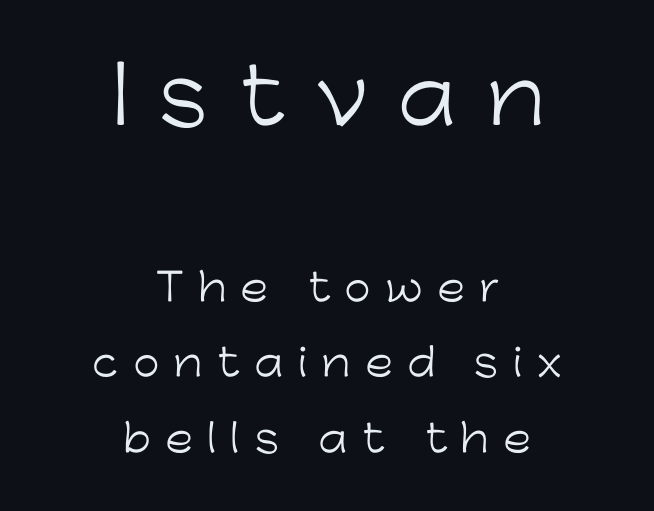
{"serif": "no", "italic": "no", "bold": "no", "weight": "light", "width": "normal", "stroke_contrast": "low", "x_height": "medium", "monospaced": "no", "underline": "no", "align": "center", "line_spacing": "loose", "line_spacing_ratio": 1.99, "letter_spacing": "wide", "letter_spacing_em": 0.38, "larger_block": "first", "size_ratio": 2.03, "glyph_px": 77}
